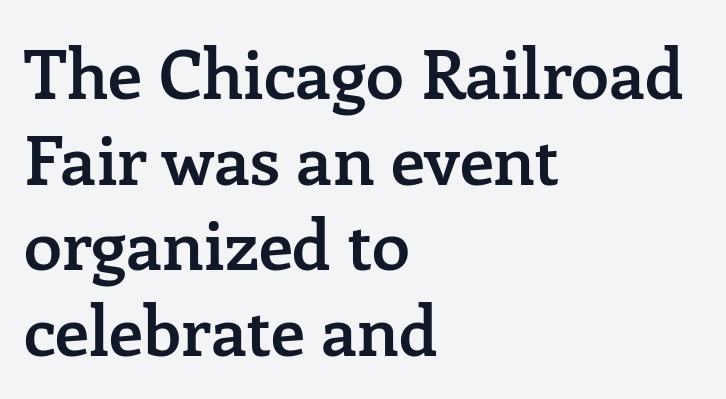
Q: Is the text bold? A: Semi-bold.
Q: Is the text italic (slanted)? A: No, it is upright.
Q: Is the typeface a serif or a sans-serif typeface? A: Serif.
Q: Is the text underlined? A: No.
Q: How is the paragraph aligned? A: Left-aligned.
Q: Is the spacing between letters normal or unusually wide? A: Normal.
Q: Width (condensed, normal, or wide)? A: Normal.
Q: Stroke contrast? A: Low.
Q: x-height? A: Medium.
Q: Monospaced? A: No.
